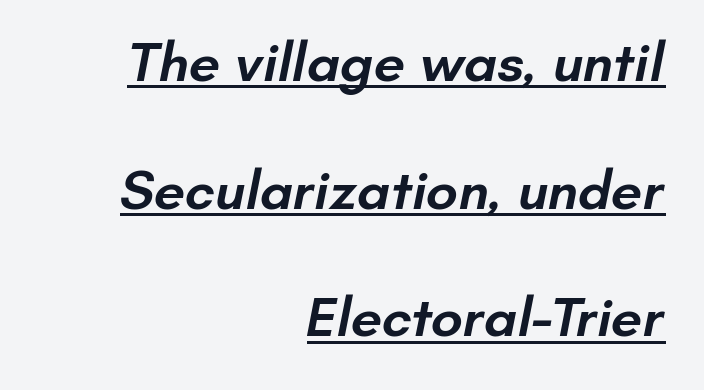
{"serif": "no", "bold": "semi", "weight": "semibold", "width": "normal", "stroke_contrast": "low", "x_height": "small", "monospaced": "no", "underline": "yes", "align": "right", "line_spacing": "loose", "line_spacing_ratio": 2.28, "letter_spacing": "normal", "letter_spacing_em": 0.0, "glyph_px": 56}
